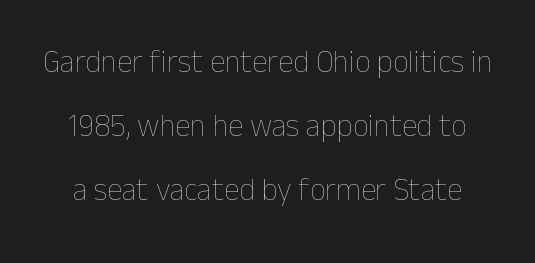
The passage shown is typed in a proportional face where columns would drift. Underline: absent. Here the glyphs are tracked normally, forming tight word shapes. The cut favours lightness, reaching ordinary text weight at its darkest. You could fit nearly another row in the gap between these rows. Rendered with straight, roman letterforms.
